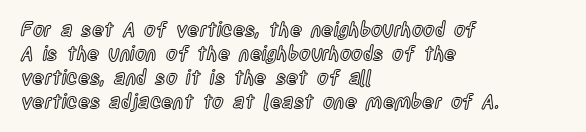
{"underline": "no", "align": "left", "line_spacing_ratio": 1.2, "letter_spacing": "normal", "letter_spacing_em": 0.0, "glyph_px": 20}
